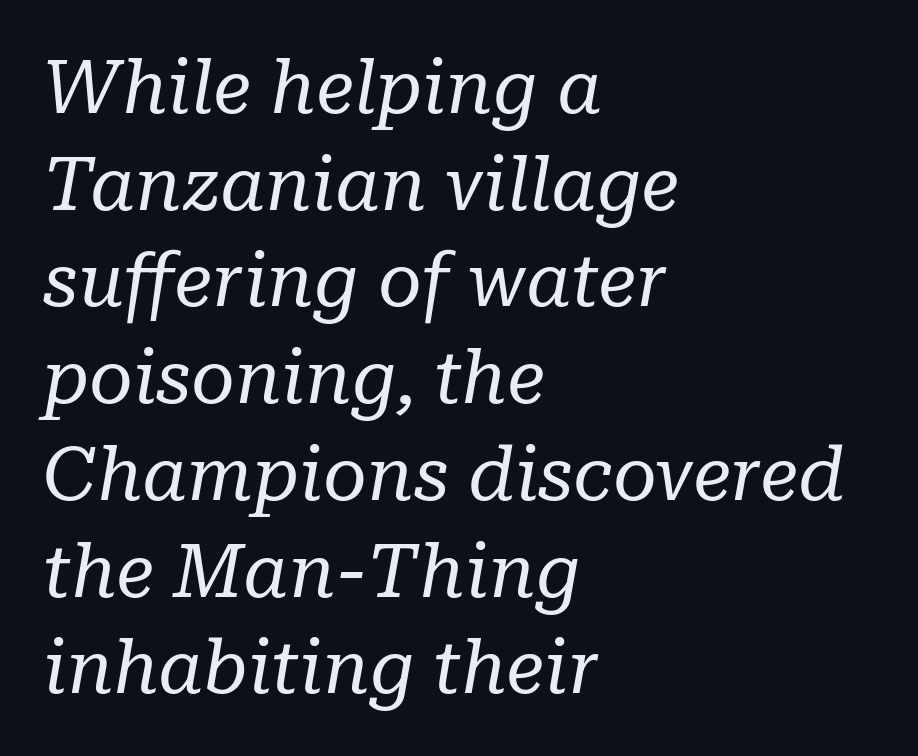
This is oblique type, the kind used for emphasis or titles. Each letter keeps its own natural width here, so spacing adapts to shape. Note: serifs present on the glyphs. A light-to-regular cut is what we see here. Whoever set this chose a conventional vertical rhythm.
